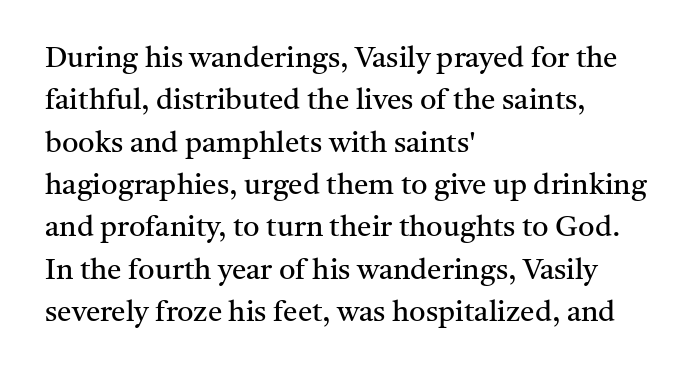
The image shows 29 px regular-weight serif type, upright; set left-aligned, normal line spacing (1.46x), normal letter spacing, not underlined; medium stroke contrast and a medium x-height.
